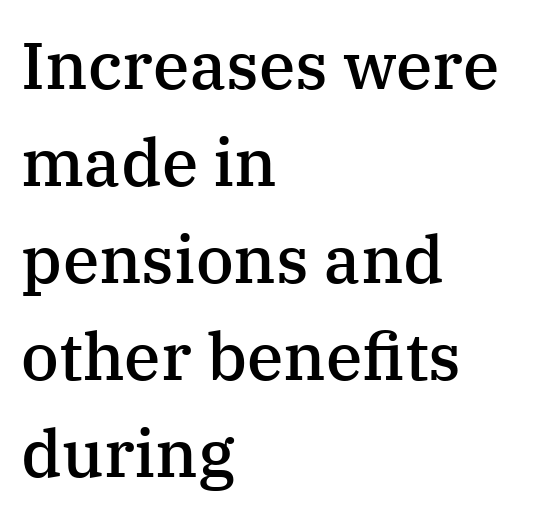
Q: Is the text bold? A: Semi-bold.
Q: Is the text italic (slanted)? A: No, it is upright.
Q: Is the typeface a serif or a sans-serif typeface? A: Serif.
Q: Is the text underlined? A: No.
Q: How is the paragraph aligned? A: Left-aligned.
Q: Is the spacing between letters normal or unusually wide? A: Normal.
Q: Is the spacing between lines tight, normal or loose? A: Normal.
Q: Width (condensed, normal, or wide)? A: Normal.
Q: Stroke contrast? A: Medium.
Q: x-height? A: Medium.
Q: Monospaced? A: No.
